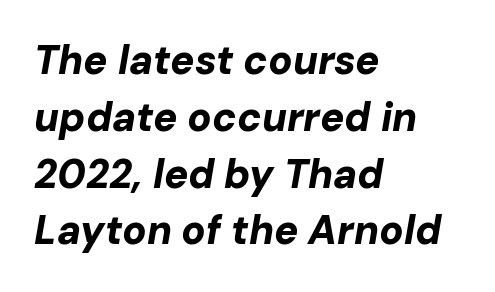
The area under the type is left untouched. Designer's note — italics engaged. Baseline-to-baseline distance is the conventional proportion of letter height. There is no visible air inserted between adjacent glyphs. Horizontally, the lines are justified to the leading edge only. Weight check: bold — yes, fully.
